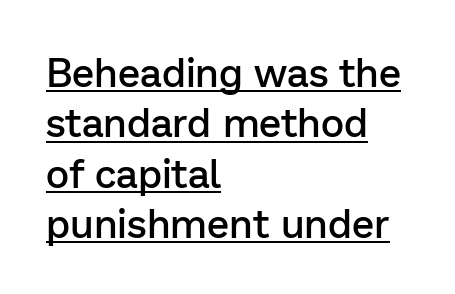
Q: Is the text bold? A: Semi-bold.
Q: Is the text italic (slanted)? A: No, it is upright.
Q: Is the typeface a serif or a sans-serif typeface? A: Sans-serif.
Q: Is the text underlined? A: Yes.
Q: How is the paragraph aligned? A: Left-aligned.
Q: Is the spacing between letters normal or unusually wide? A: Normal.
Q: Is the spacing between lines tight, normal or loose? A: Normal.
Q: Width (condensed, normal, or wide)? A: Normal.
Q: Stroke contrast? A: Low.
Q: x-height? A: Medium.
Q: Monospaced? A: No.
